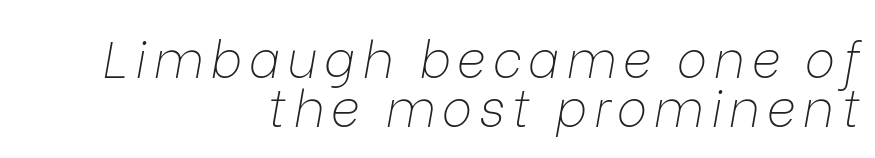
Q: Is the text bold? A: No.
Q: Is the text italic (slanted)? A: Yes, it leans right by about 9 degrees.
Q: Is the text underlined? A: No.
Q: How is the paragraph aligned? A: Right-aligned.
Q: Is the spacing between lines tight, normal or loose? A: Tight.
Q: Width (condensed, normal, or wide)? A: Normal.
Q: Stroke contrast? A: Low.
Q: x-height? A: Medium.
Q: Monospaced? A: No.
